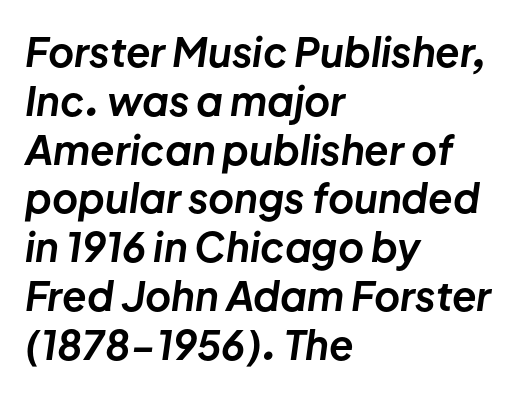
{"italic": "yes", "lean": "right", "slant_degrees": 8, "bold": "yes", "weight": "bold", "width": "normal", "stroke_contrast": "low", "x_height": "medium", "monospaced": "no", "underline": "no", "align": "left", "line_spacing_ratio": 1.22, "letter_spacing": "normal", "letter_spacing_em": 0.0, "glyph_px": 40}
